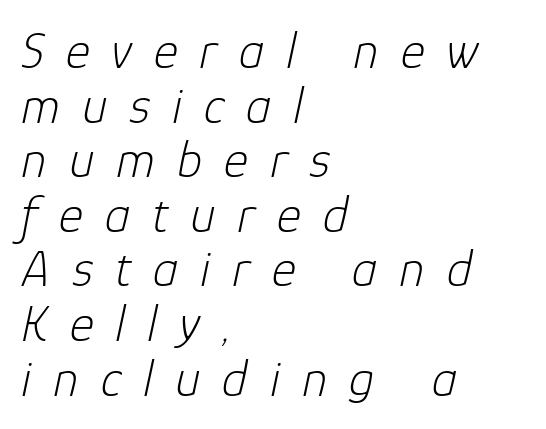
The image shows 52 px light type, italic (leaning right); set left-aligned, tight line spacing (1.05x), unusually wide letter spacing (+0.42 em), not underlined; low stroke contrast and a medium x-height.
